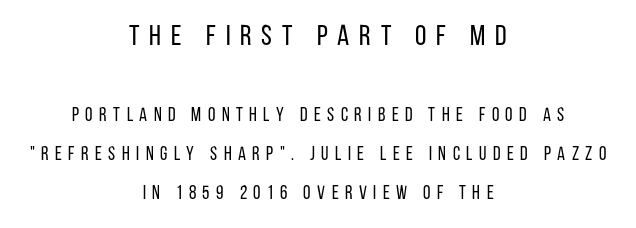
{"serif": "no", "italic": "no", "bold": "no", "weight": "regular", "width": "condensed", "stroke_contrast": "low", "x_height": "large", "monospaced": "no", "underline": "no", "align": "center", "line_spacing": "loose", "line_spacing_ratio": 2.06, "letter_spacing": "wide", "letter_spacing_em": 0.34, "larger_block": "first", "size_ratio": 1.53, "glyph_px": 29}
